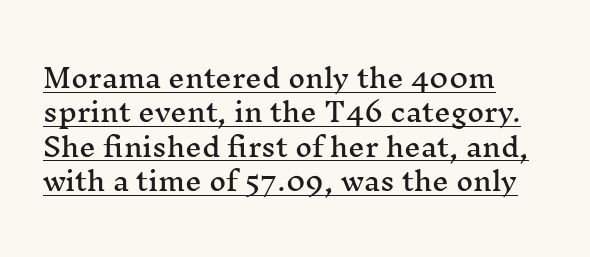
Characters follow at the spacing the type designer built in. The font's upright variant was chosen for this text. Short and long lines alike share a common starting point at left. Regarding leading, the lines here are spaced in the standard way. Check the space under the baseline: a stroke is drawn there.
